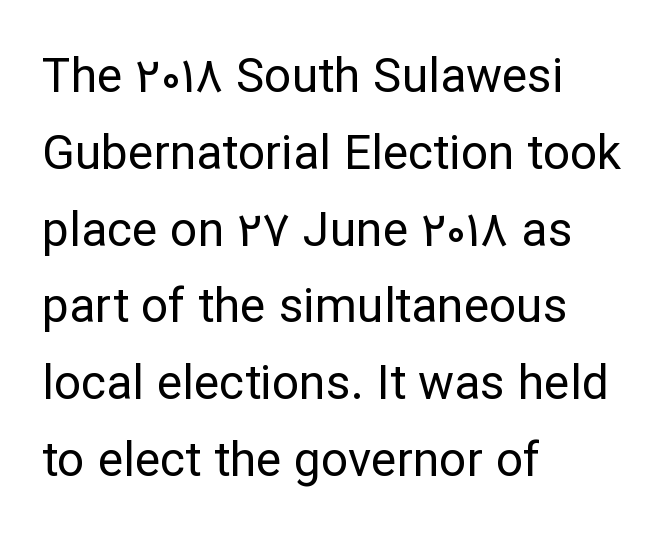
Q: Is the text bold? A: No.
Q: Is the text italic (slanted)? A: No, it is upright.
Q: Is the typeface a serif or a sans-serif typeface? A: Sans-serif.
Q: Is the text underlined? A: No.
Q: How is the paragraph aligned? A: Left-aligned.
Q: Is the spacing between letters normal or unusually wide? A: Normal.
Q: Is the spacing between lines tight, normal or loose? A: Normal.
Q: Width (condensed, normal, or wide)? A: Normal.
Q: Stroke contrast? A: Low.
Q: x-height? A: Medium.
Q: Monospaced? A: No.
